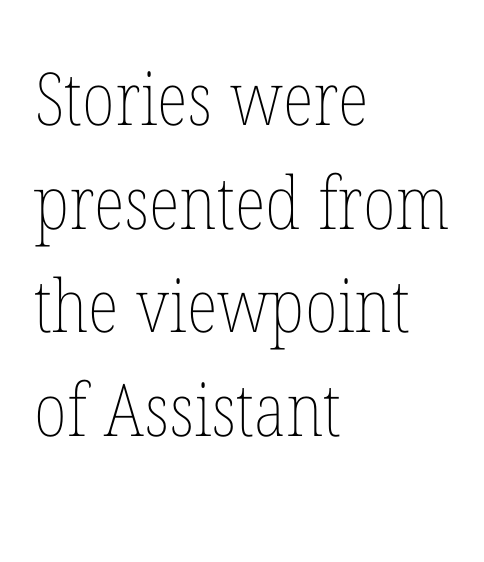
The image shows 73 px thin, condensed type, upright; set left-aligned, normal line spacing (1.42x), normal letter spacing, not underlined; low stroke contrast and a medium x-height.
